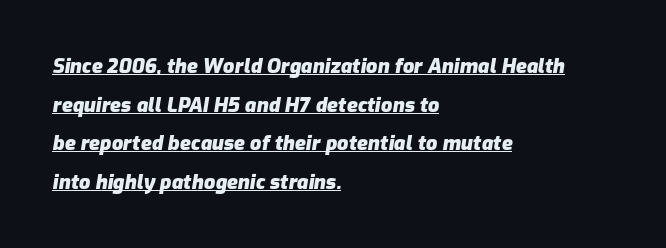
The image shows 20 px bold type, italic (leaning right); set left-aligned, loose line spacing (1.93x), normal letter spacing, underlined.
